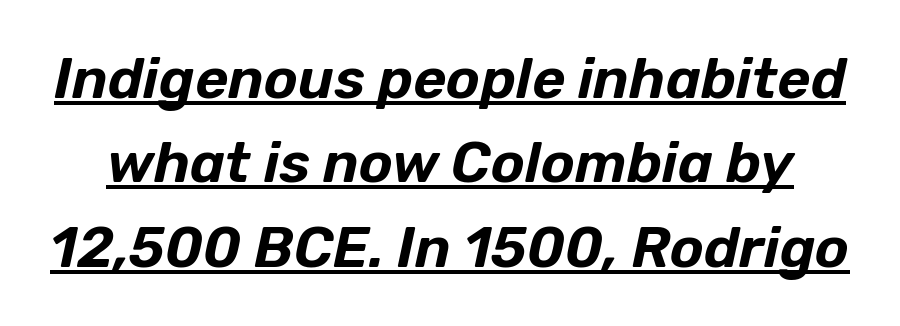
Q: Is the text italic (slanted)? A: Yes, it leans right by about 12 degrees.
Q: Is the text underlined? A: Yes.
Q: Is the spacing between letters normal or unusually wide? A: Normal.
Q: Is the spacing between lines tight, normal or loose? A: Normal.
Q: Width (condensed, normal, or wide)? A: Normal.
Q: Stroke contrast? A: Low.
Q: x-height? A: Medium.
Q: Monospaced? A: No.
